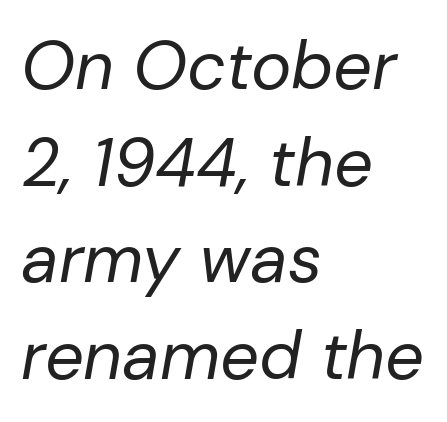
Every character sits at an angle, as italics do. Vertical spacing — default. Weight class: somewhere from thin through regular. The horizontal fit of the characters is conventional and even.
